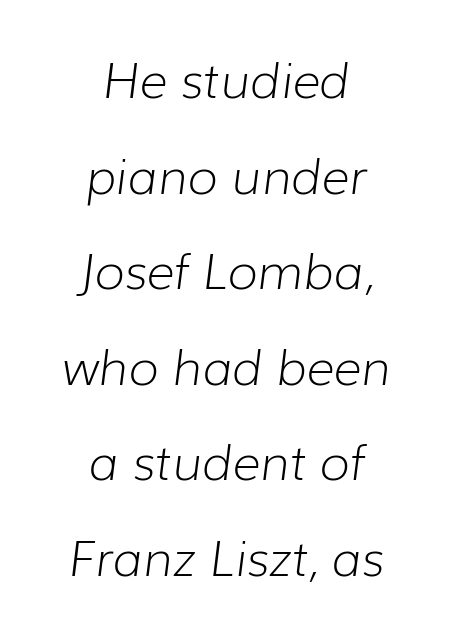
{"italic": "yes", "lean": "right", "slant_degrees": 7, "bold": "no", "weight": "light", "width": "normal", "stroke_contrast": "low", "x_height": "medium", "monospaced": "no", "underline": "no", "align": "center", "line_spacing": "loose", "line_spacing_ratio": 1.95, "letter_spacing": "normal", "letter_spacing_em": 0.0, "glyph_px": 49}
